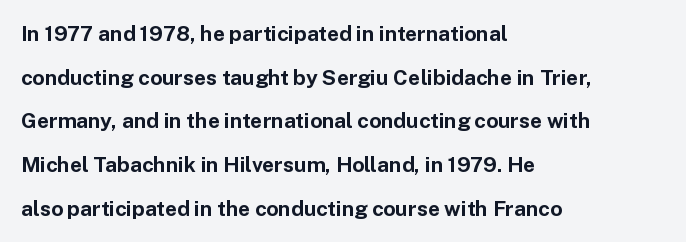
The passage shown has conventional tracking throughout. This sample is left-justified, so line endings fall wherever the words run out. The face used here has the dense, thick strokes of a bold. Bare-footed words on every line. The lines are spread far apart with generous leading. No italicization has been applied; the sample stays upright.
